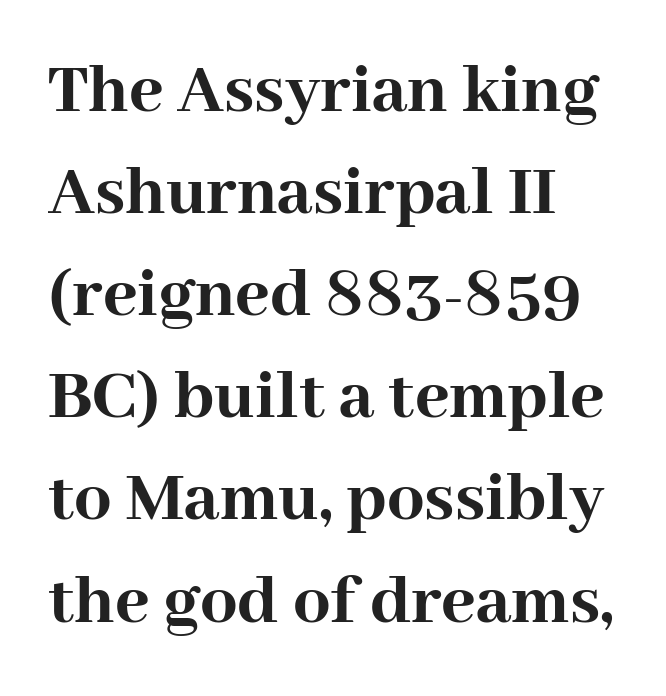
The image shows 74 px semibold serif type, upright; set left-aligned, normal line spacing (1.38x), normal letter spacing, not underlined; high stroke contrast and a medium x-height.
